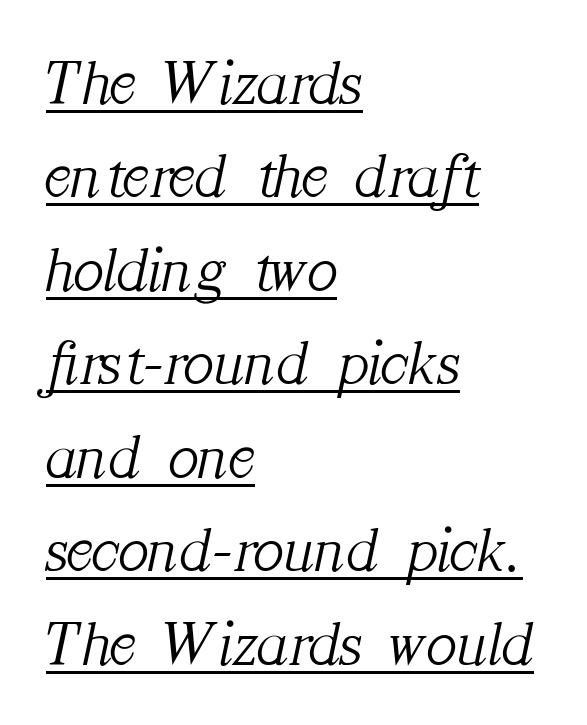
{"serif": "yes", "italic": "yes", "lean": "right", "slant_degrees": 12, "bold": "no", "weight": "light", "width": "normal", "stroke_contrast": "medium", "x_height": "medium", "monospaced": "no", "underline": "yes", "align": "left", "line_spacing": "normal", "line_spacing_ratio": 1.46, "letter_spacing": "normal", "letter_spacing_em": 0.0, "glyph_px": 64}
